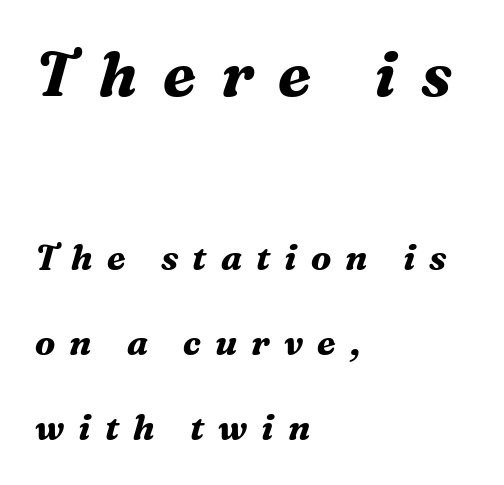
Q: Is the text bold? A: Yes.
Q: Is the text italic (slanted)? A: Yes, it leans right by about 16 degrees.
Q: Is the typeface a serif or a sans-serif typeface? A: Serif.
Q: Is the text underlined? A: No.
Q: How is the paragraph aligned? A: Left-aligned.
Q: Is the spacing between letters normal or unusually wide? A: Unusually wide.
Q: Is the spacing between lines tight, normal or loose? A: Loose.
Q: Which block of text is set in a larger size, the first (top) or the second (bottom)? A: The first (top) one.
Q: Width (condensed, normal, or wide)? A: Normal.
Q: Stroke contrast? A: Medium.
Q: x-height? A: Medium.
Q: Monospaced? A: No.
